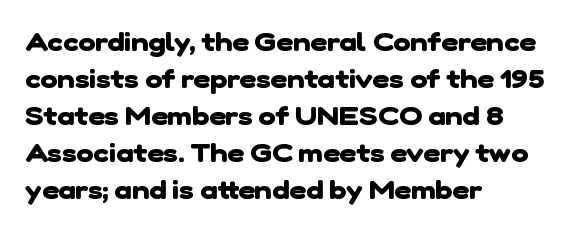
Reading down the block, your eye returns to a fixed left position each line. Has an underline been added? It has not. Notice how thick the strokes are: this is what a full bold looks like. The space between consecutive lines is moderate. Tracking here is standard; glyphs follow each other at the usual distance.
